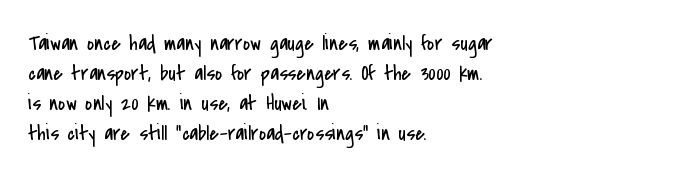
Q: Is the text bold? A: No.
Q: Is the text italic (slanted)? A: No, it is upright.
Q: Is the text underlined? A: No.
Q: How is the paragraph aligned? A: Left-aligned.
Q: Is the spacing between letters normal or unusually wide? A: Normal.
Q: Is the spacing between lines tight, normal or loose? A: Normal.
